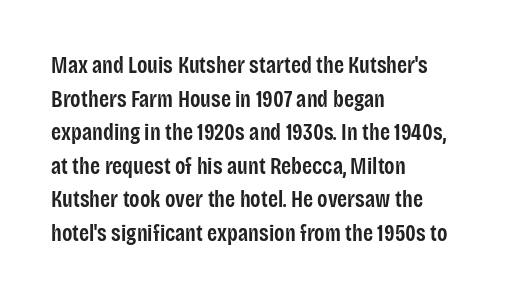
The image shows 23 px text type, upright; set left-aligned, normal line spacing (1.46x), normal letter spacing, not underlined.
